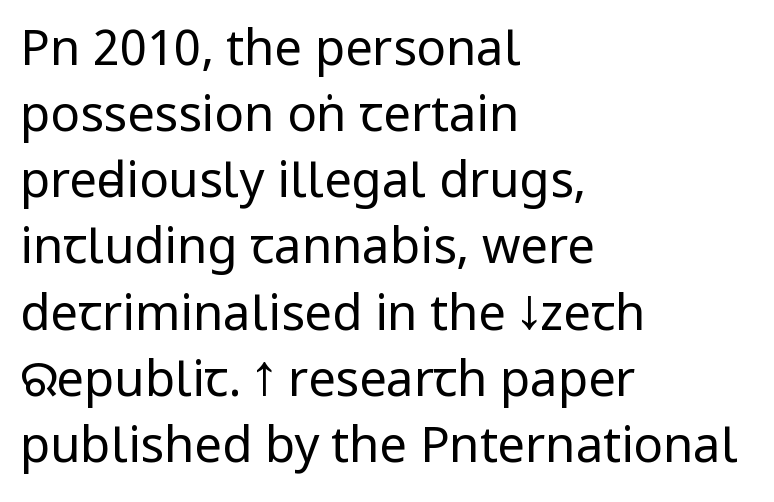
The axis of the letterforms is exactly vertical. Stroke terminals: plain, sans-serif. Nothing unusual about the tracking: characters are spaced as the font intends. The zone under the glyphs is completely vacant. Caption: face not bold, strokes unweighted. The rendering uses natural spacing where letterforms have individual widths.
